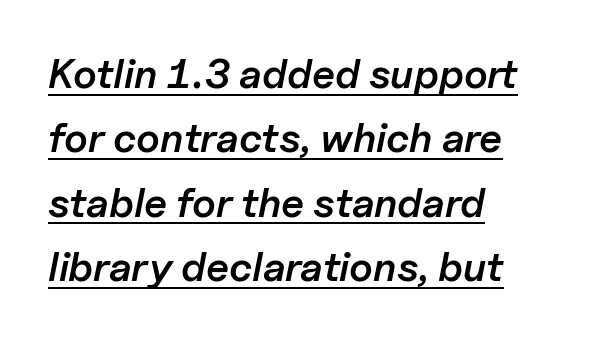
Underlined type. Spacing verdict: proportional, widths tailored to each character. Semibold letterforms, between regular and bold. Default kerning and tracking; the words read as compact shapes.
